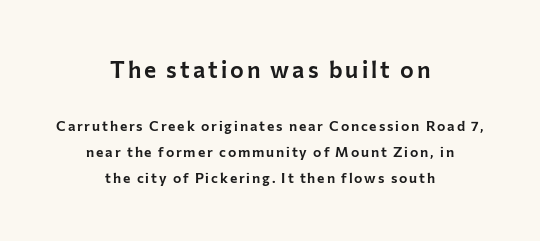
Q: Is the text italic (slanted)? A: No, it is upright.
Q: Is the text underlined? A: No.
Q: How is the paragraph aligned? A: Centered.
Q: Which block of text is set in a larger size, the first (top) or the second (bottom)? A: The first (top) one.
